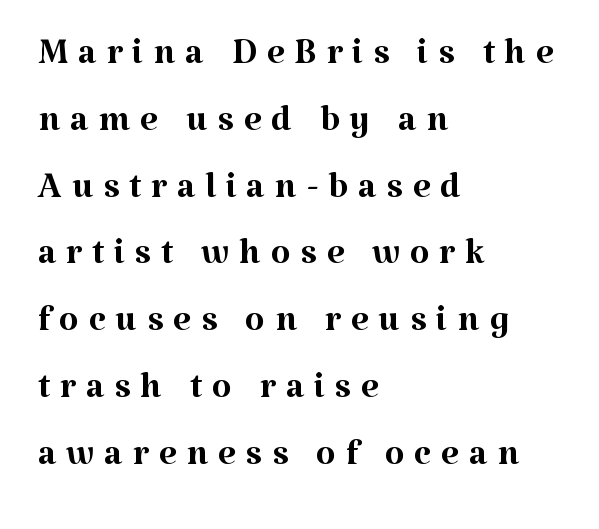
The image shows 51 px regular-weight serif type, upright; set left-aligned, normal line spacing (1.31x), not underlined; medium stroke contrast and a medium x-height.
